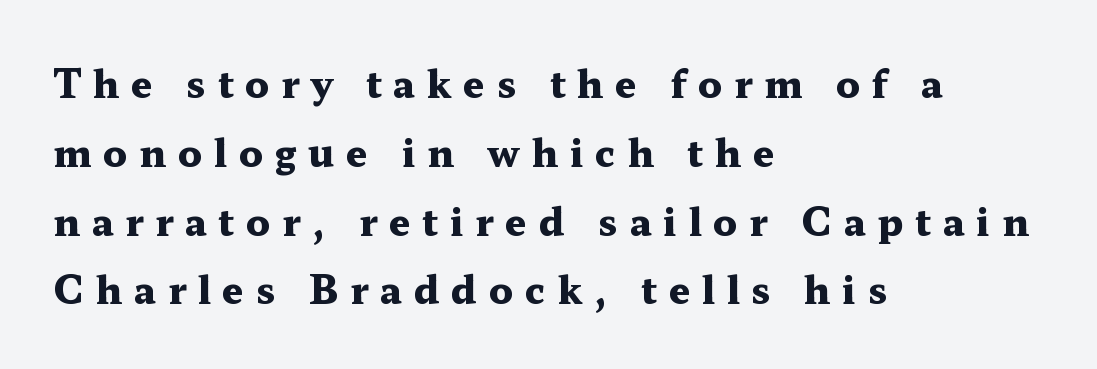
{"serif": "yes", "italic": "no", "bold": "yes", "weight": "heavy", "width": "wide", "stroke_contrast": "medium", "x_height": "medium", "monospaced": "no", "underline": "no", "align": "left", "line_spacing_ratio": 1.81, "letter_spacing": "wide", "letter_spacing_em": 0.31, "glyph_px": 38}
